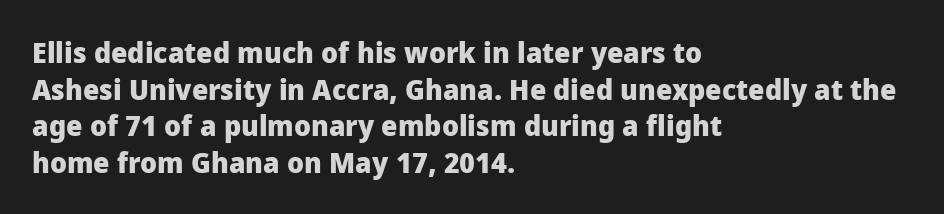
{"serif": "no", "italic": "no", "bold": "yes", "weight": "heavy", "width": "normal", "stroke_contrast": "low", "x_height": "medium", "monospaced": "no", "underline": "no", "align": "left", "line_spacing": "normal", "line_spacing_ratio": 1.26, "letter_spacing": "normal", "letter_spacing_em": 0.0, "glyph_px": 29}
